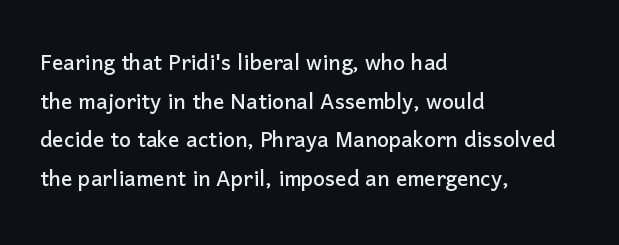
Q: Is the text italic (slanted)? A: No, it is upright.
Q: Is the typeface a serif or a sans-serif typeface? A: Sans-serif.
Q: Is the text underlined? A: No.
Q: How is the paragraph aligned? A: Left-aligned.
Q: Is the spacing between letters normal or unusually wide? A: Normal.
Q: Is the spacing between lines tight, normal or loose? A: Normal.
Q: Width (condensed, normal, or wide)? A: Normal.
Q: Stroke contrast? A: Low.
Q: x-height? A: Medium.
Q: Monospaced? A: No.
